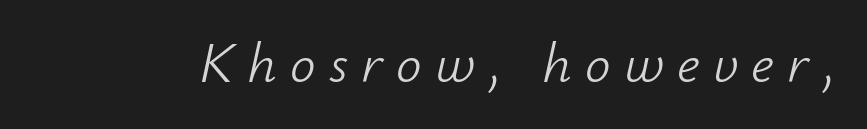
{"italic": "yes", "lean": "right", "slant_degrees": 12, "bold": "no", "weight": "light", "width": "normal", "stroke_contrast": "low", "x_height": "small", "monospaced": "no", "underline": "no", "letter_spacing": "wide", "letter_spacing_em": 0.23, "glyph_px": 57}
